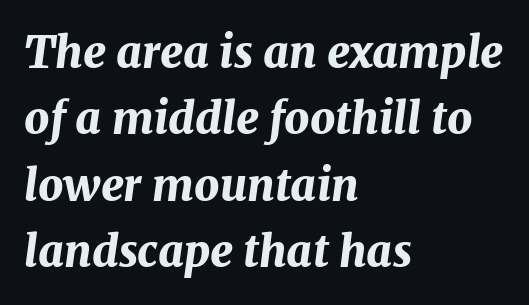
The image shows 44 px bold type, italic (leaning right); set left-aligned, normal line spacing (1.51x), normal letter spacing, not underlined; medium stroke contrast and a medium x-height.
